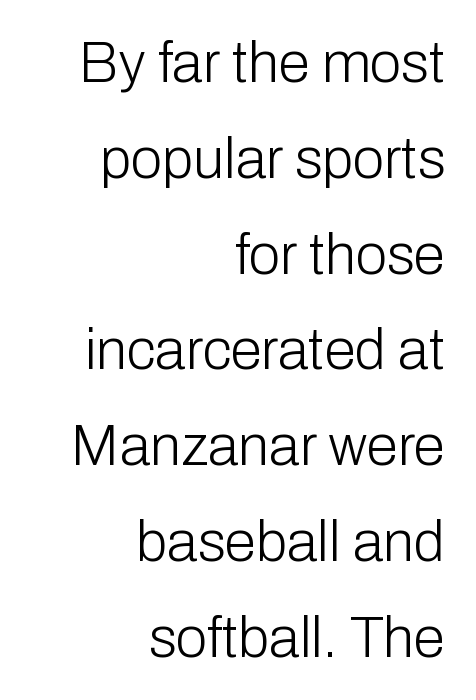
The image shows 57 px light sans-serif type, upright; set right-aligned, normal line spacing (1.68x), normal letter spacing, not underlined; low stroke contrast and a medium x-height.
